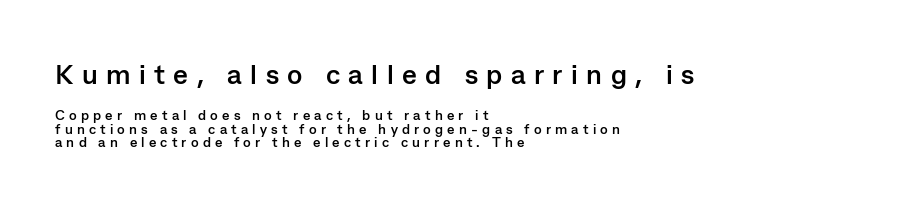
The rendering anchors every line to the left-hand side. In terms of leading, this rendering errs on the cramped side. Observe the absence of serifs on each vertical stroke in this sample. You could not count columns in this text — the font is proportionally spaced. Bare-footed words on every line. Students, this is bold: see how much ink each stroke carries.
